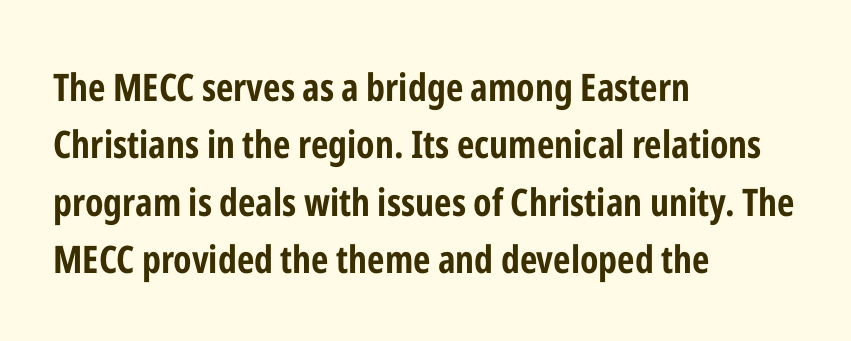
Does the copy run flush right? No — it runs flush left. Check under the words: just untouched page. How would I describe the line gaps? Plain and ordinary. What stands out about the letter spacing? Nothing — it is the standard amount. Heavy-handed strokes throughout: this text is bold. The font's upright variant was chosen for this text.
